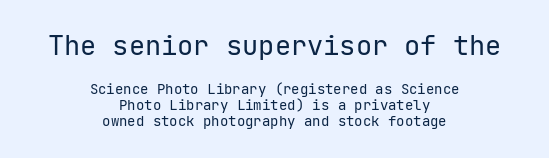
Q: Is the text bold? A: No.
Q: Is the text italic (slanted)? A: No, it is upright.
Q: Is the text underlined? A: No.
Q: How is the paragraph aligned? A: Centered.
Q: Is the spacing between letters normal or unusually wide? A: Normal.
Q: Is the spacing between lines tight, normal or loose? A: Tight.
Q: Which block of text is set in a larger size, the first (top) or the second (bottom)? A: The first (top) one.
